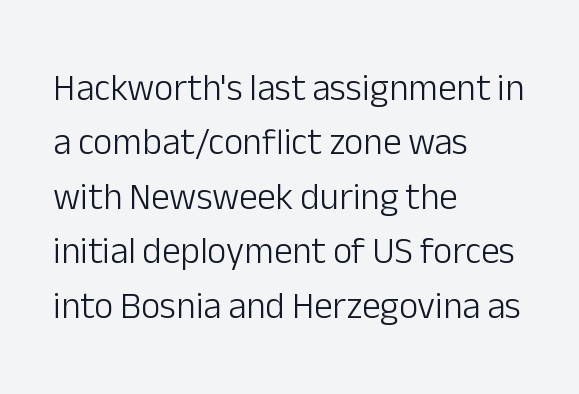
Q: Is the text bold? A: No.
Q: Is the text italic (slanted)? A: No, it is upright.
Q: Is the typeface a serif or a sans-serif typeface? A: Sans-serif.
Q: Is the text underlined? A: No.
Q: How is the paragraph aligned? A: Left-aligned.
Q: Is the spacing between letters normal or unusually wide? A: Normal.
Q: Is the spacing between lines tight, normal or loose? A: Normal.
Q: Width (condensed, normal, or wide)? A: Normal.
Q: Stroke contrast? A: Low.
Q: x-height? A: Medium.
Q: Monospaced? A: No.
